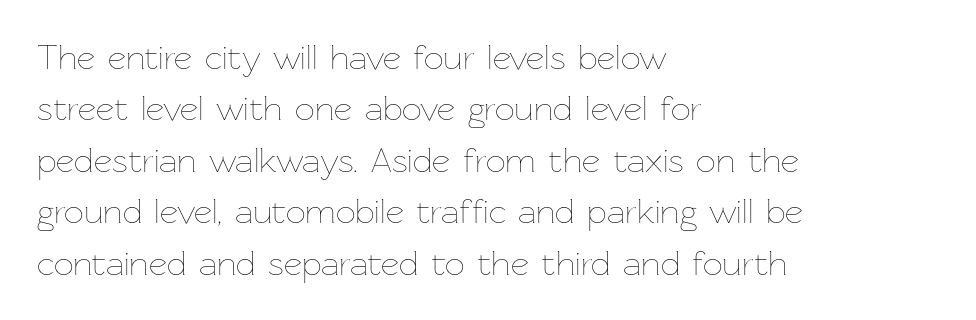
The image shows 35 px thin type, upright; set left-aligned, normal line spacing (1.47x), normal letter spacing, not underlined; low stroke contrast and a medium x-height.
